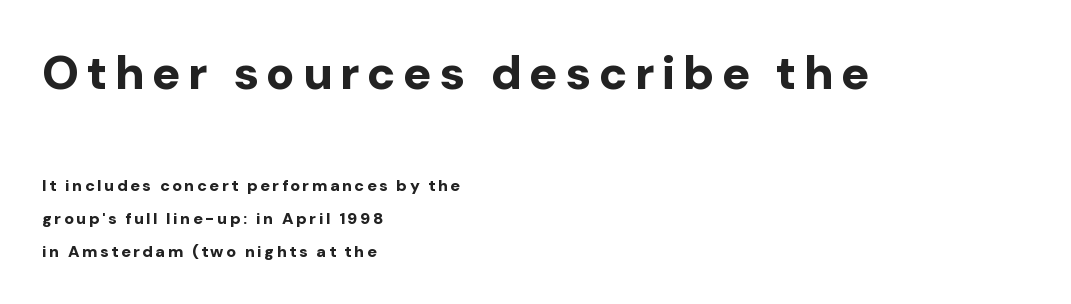
The compositor pushed each line to the left boundary. A typesetter would call this proportional, since set widths differ per character. Note: larger setting up top, smaller setting below. Quick note: not italic, upright. The strip under each line holds only bare page.
